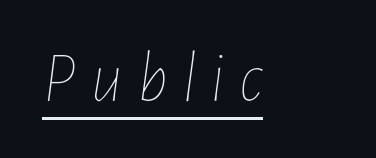
You can tell it's italic because the verticals aren't actually vertical. The rendering uses natural spacing where letterforms have individual widths. What decoration does the sample have? An underline. The letterforms sit at book weight or below.
